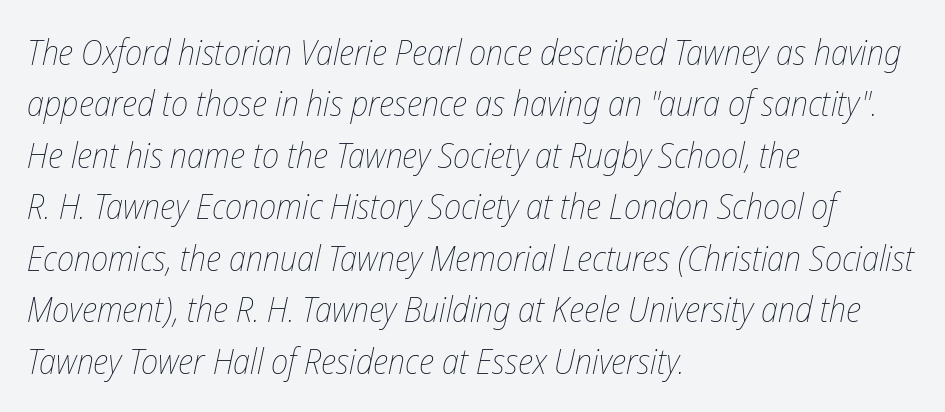
Italic: yes, the glyphs are oblique. This rendering uses left alignment, leaving the right contour irregular. You could not count columns in this text — the font is proportionally spaced. No word sits above an underline. Stem width sits at or under what a default text font uses. Caption: standard tracking, unaltered.
